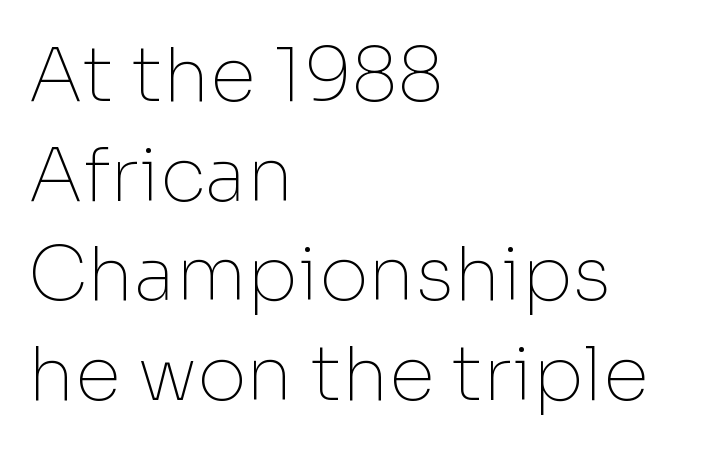
Left-aligned paragraph, ragged on the right. A normal amount of white space separates one row of letters from the next. Caption: standard tracking, unaltered. Nothing heavy about these letters — not bold at all. Nobody drew a line under any word here. Proportional: the letters do not fall into vertical columns.
